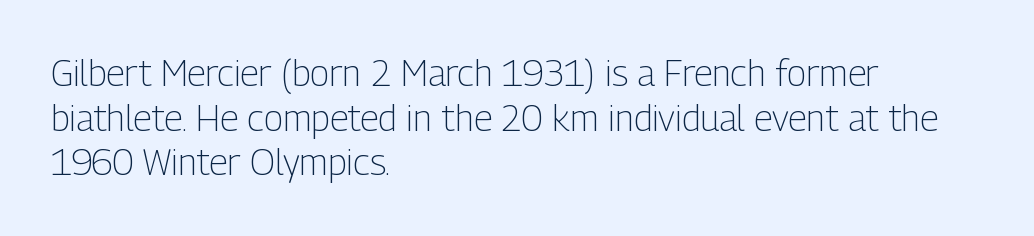
{"serif": "no", "italic": "no", "bold": "no", "weight": "light", "width": "condensed", "stroke_contrast": "low", "x_height": "medium", "monospaced": "no", "underline": "no", "align": "left", "line_spacing_ratio": 1.24, "letter_spacing": "normal", "letter_spacing_em": 0.0, "glyph_px": 36}
